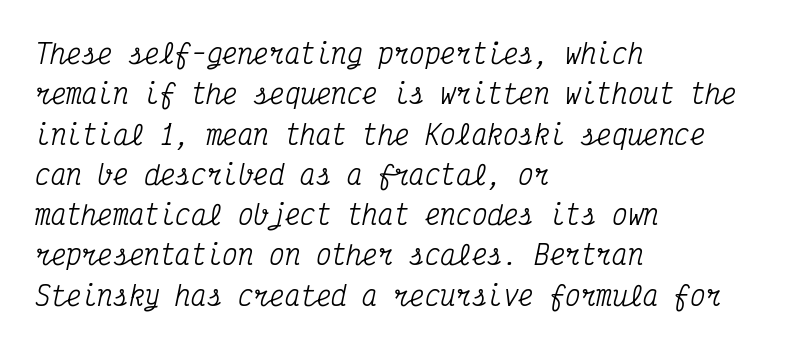
Default kerning and tracking; the words read as compact shapes. Summary of vertical rhythm: regular, with standard interline spacing. Nobody drew a line under any word here. In terms of posture, this sample is oblique. Casual observation: everything's shoved over to the left.
